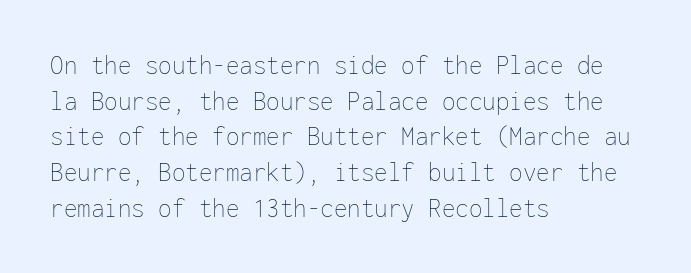
{"italic": "no", "bold": "no", "underline": "no", "align": "left", "line_spacing": "normal", "line_spacing_ratio": 1.32, "letter_spacing": "normal", "letter_spacing_em": 0.0, "glyph_px": 27}
